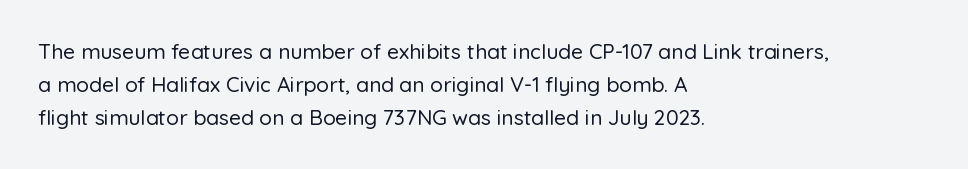
{"italic": "no", "underline": "no", "align": "left", "line_spacing": "normal", "line_spacing_ratio": 1.56, "letter_spacing": "normal", "letter_spacing_em": 0.0, "glyph_px": 21}
